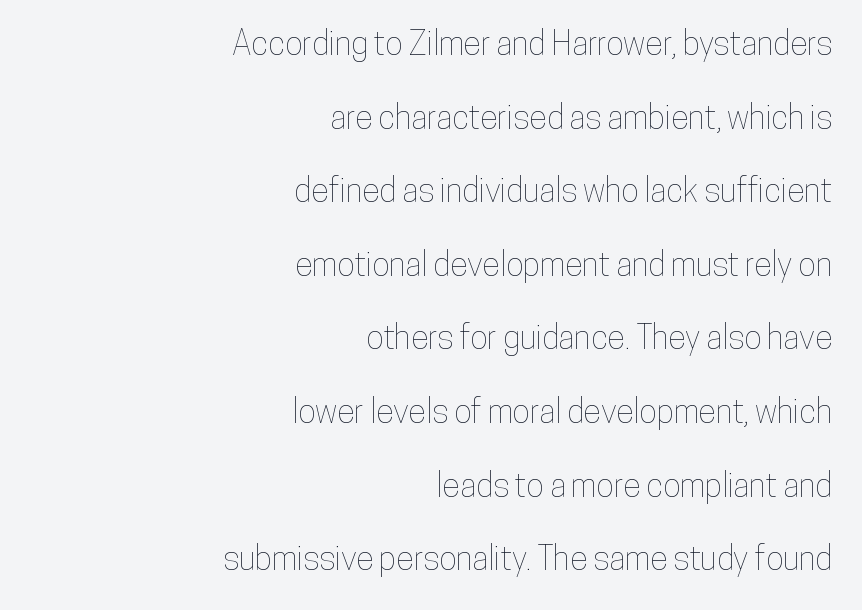
{"italic": "no", "width": "condensed", "stroke_contrast": "low", "x_height": "medium", "monospaced": "no", "underline": "no", "align": "right", "line_spacing": "loose", "line_spacing_ratio": 2.23, "letter_spacing": "normal", "letter_spacing_em": 0.0, "glyph_px": 33}
